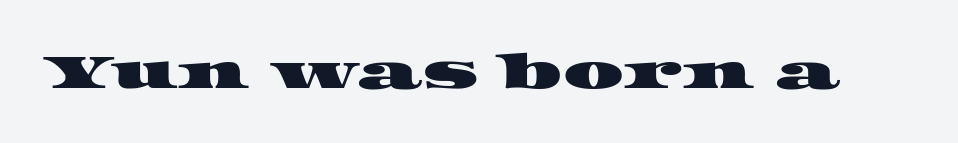
{"serif": "yes", "width": "wide", "stroke_contrast": "high", "x_height": "large", "monospaced": "no", "underline": "no", "letter_spacing": "normal", "letter_spacing_em": 0.0, "glyph_px": 48}
